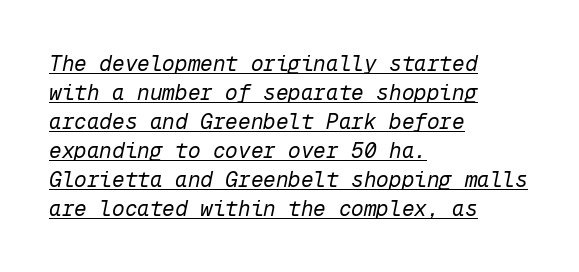
The image shows 21 px text type, italic (leaning right); set left-aligned, normal line spacing (1.38x), normal letter spacing, underlined.
